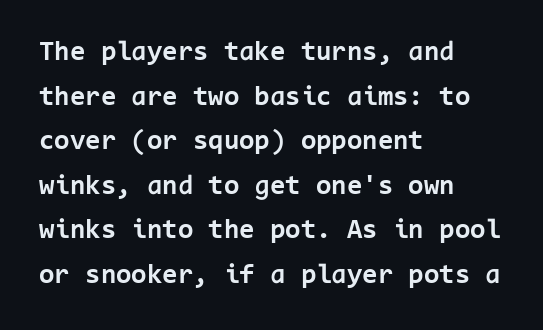
{"serif": "no", "italic": "no", "bold": "yes", "weight": "bold", "width": "normal", "stroke_contrast": "low", "x_height": "medium", "monospaced": "yes", "underline": "no", "align": "left", "line_spacing": "normal", "line_spacing_ratio": 1.59, "letter_spacing": "normal", "letter_spacing_em": 0.0, "glyph_px": 28}
